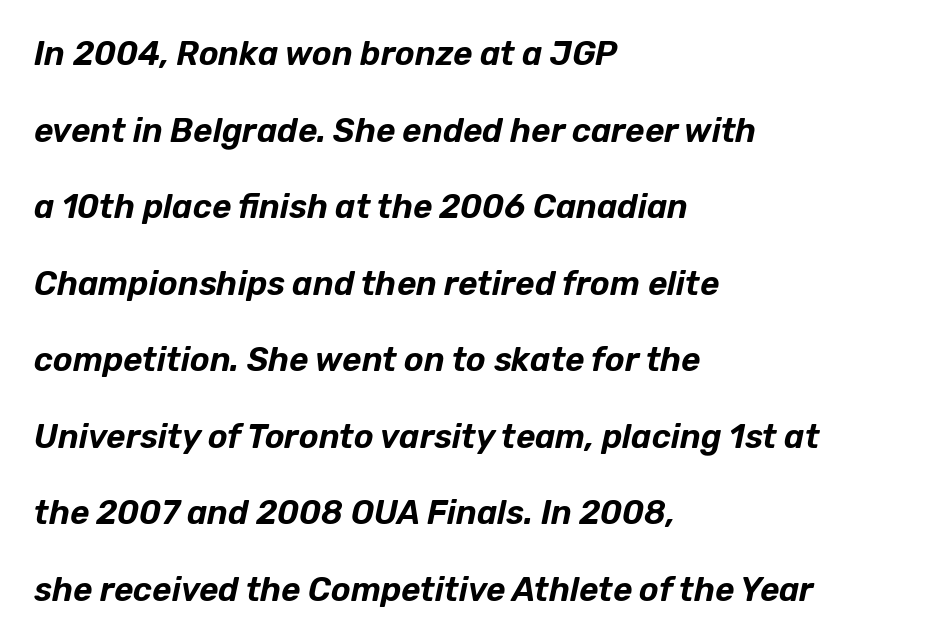
Q: Is the text italic (slanted)? A: Yes, it leans right by about 12 degrees.
Q: Is the text underlined? A: No.
Q: How is the paragraph aligned? A: Left-aligned.
Q: Is the spacing between letters normal or unusually wide? A: Normal.
Q: Is the spacing between lines tight, normal or loose? A: Loose.
Q: Width (condensed, normal, or wide)? A: Normal.
Q: Stroke contrast? A: Low.
Q: x-height? A: Medium.
Q: Monospaced? A: No.
